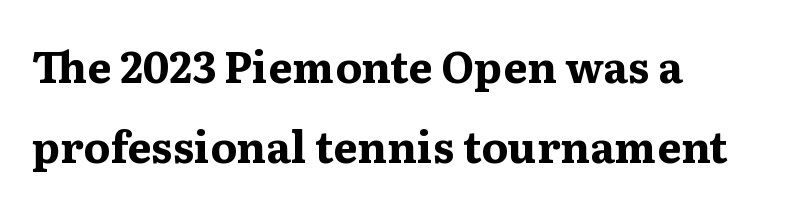
Q: Is the text bold? A: Yes.
Q: Is the text italic (slanted)? A: No, it is upright.
Q: Is the typeface a serif or a sans-serif typeface? A: Serif.
Q: Is the text underlined? A: No.
Q: How is the paragraph aligned? A: Left-aligned.
Q: Is the spacing between letters normal or unusually wide? A: Normal.
Q: Width (condensed, normal, or wide)? A: Wide.
Q: Stroke contrast? A: Medium.
Q: x-height? A: Medium.
Q: Monospaced? A: No.
